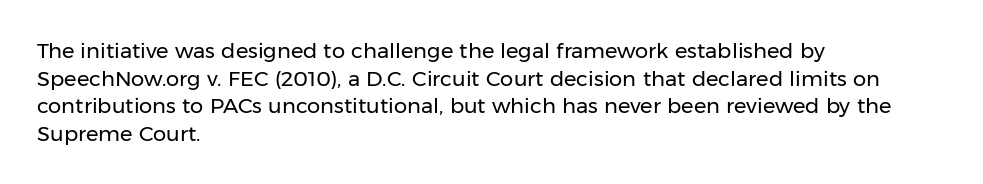
Teacher's note: observe the even left margin — that is flush-left alignment. The line texture is even and compact thanks to regular tracking. The lettering stays uniformly vertical, giving the passage a roman look. The baseline area is clear.
